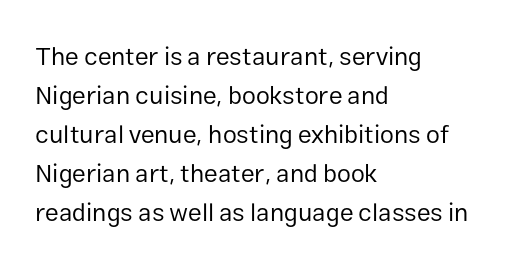
Q: Is the text bold? A: No.
Q: Is the text italic (slanted)? A: No, it is upright.
Q: Is the text underlined? A: No.
Q: How is the paragraph aligned? A: Left-aligned.
Q: Is the spacing between letters normal or unusually wide? A: Normal.
Q: Is the spacing between lines tight, normal or loose? A: Normal.
